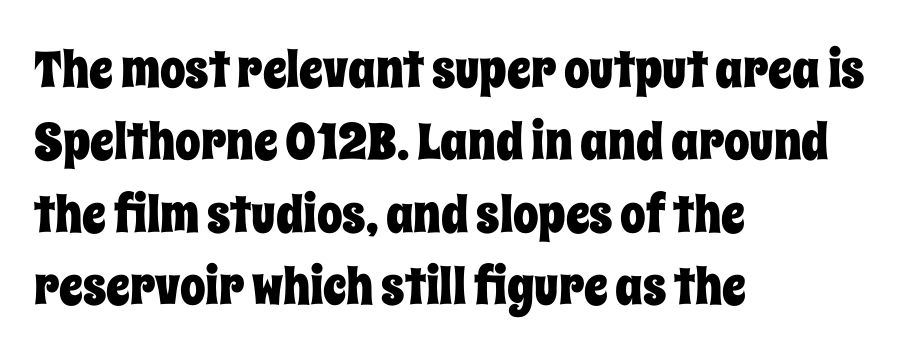
Q: Is the text italic (slanted)? A: No, it is upright.
Q: Is the text underlined? A: No.
Q: How is the paragraph aligned? A: Left-aligned.
Q: Is the spacing between letters normal or unusually wide? A: Normal.
Q: Is the spacing between lines tight, normal or loose? A: Normal.
Q: Width (condensed, normal, or wide)? A: Condensed.
Q: Stroke contrast? A: Low.
Q: x-height? A: Large.
Q: Monospaced? A: No.
